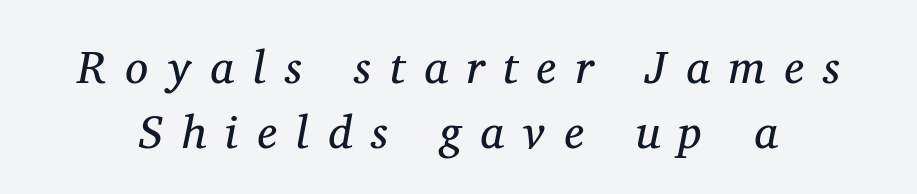
The image shows 46 px regular-weight serif type, italic (leaning right); set normal line spacing (1.42x), unusually wide letter spacing (+0.42 em), not underlined; medium stroke contrast and a medium x-height.
